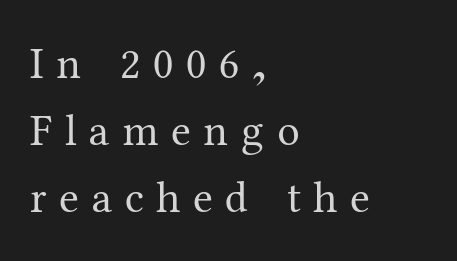
Short note: letters widely spaced. Unmarked baselines from the first word to the last. The leading is moderate, giving the passage an even texture. Note the varied advance widths — an 'i' is clearly narrower than an 'm'.
